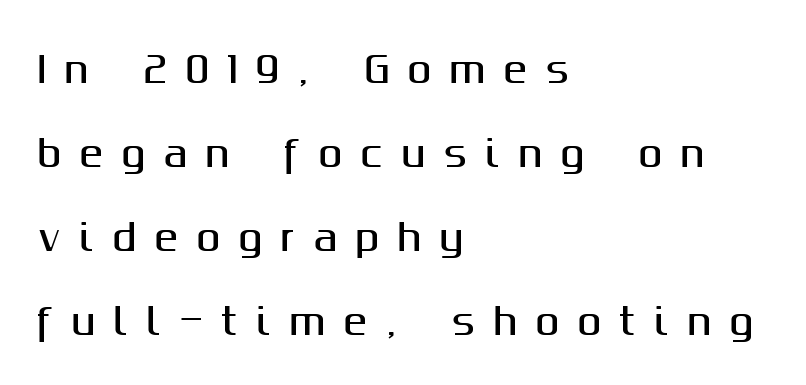
The baseline area is clear. Varying glyph widths throughout — classic text-font behaviour. Regarding leading, the lines here are spaced well apart. These lines are set flush left with a ragged right edge. The face used here is rendered with a markedly widened letterfit.
